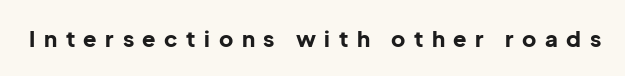
The image shows 22 px bold type, upright; set unusually wide letter spacing (+0.39 em), not underlined.
